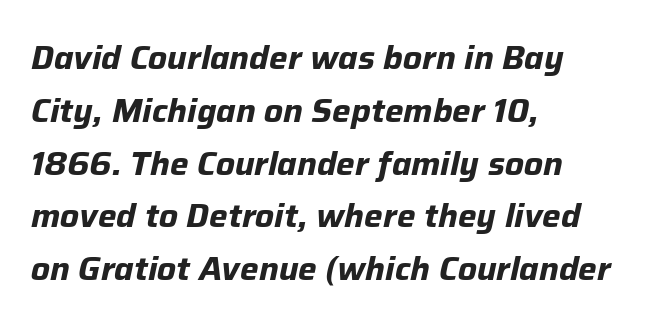
Q: Is the text bold? A: Yes.
Q: Is the text italic (slanted)? A: Yes, it leans right by about 12 degrees.
Q: Is the text underlined? A: No.
Q: How is the paragraph aligned? A: Left-aligned.
Q: Is the spacing between letters normal or unusually wide? A: Normal.
Q: Is the spacing between lines tight, normal or loose? A: Normal.
Q: Width (condensed, normal, or wide)? A: Normal.
Q: Stroke contrast? A: Low.
Q: x-height? A: Medium.
Q: Monospaced? A: No.
